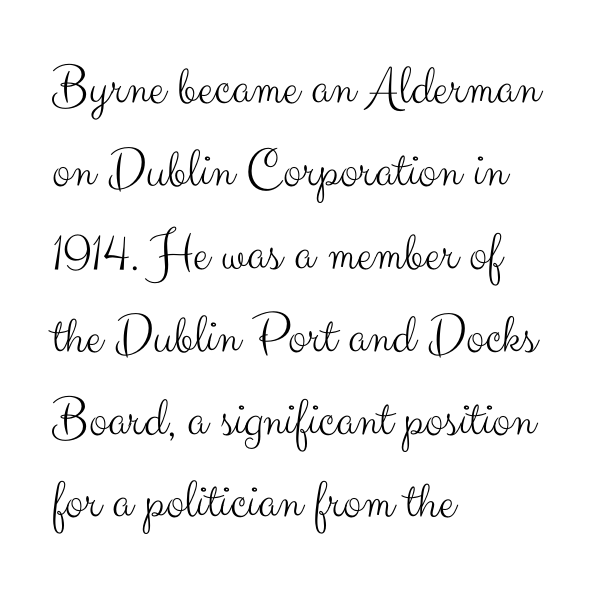
{"serif": "no", "bold": "no", "weight": "light", "width": "normal", "stroke_contrast": "medium", "x_height": "small", "monospaced": "no", "underline": "no", "align": "left", "line_spacing": "normal", "line_spacing_ratio": 1.48, "letter_spacing": "normal", "letter_spacing_em": 0.0, "glyph_px": 56}
